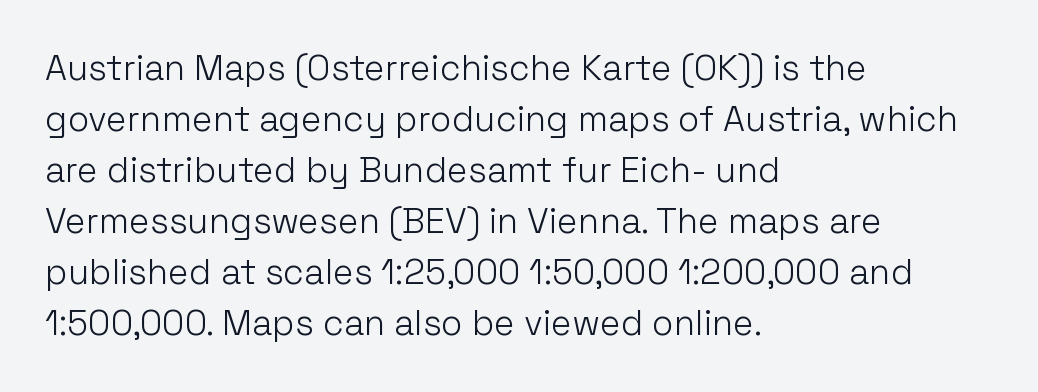
Q: Is the text bold? A: No.
Q: Is the text italic (slanted)? A: No, it is upright.
Q: Is the typeface a serif or a sans-serif typeface? A: Sans-serif.
Q: Is the text underlined? A: No.
Q: How is the paragraph aligned? A: Left-aligned.
Q: Is the spacing between letters normal or unusually wide? A: Normal.
Q: Is the spacing between lines tight, normal or loose? A: Normal.
Q: Width (condensed, normal, or wide)? A: Normal.
Q: Stroke contrast? A: Low.
Q: x-height? A: Medium.
Q: Monospaced? A: No.
